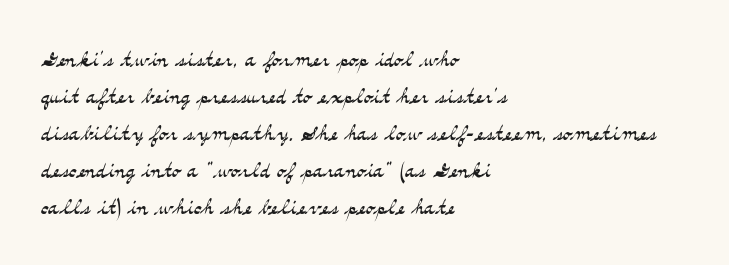
{"serif": "yes", "bold": "no", "weight": "light", "width": "wide", "stroke_contrast": "medium", "x_height": "small", "monospaced": "no", "underline": "no", "align": "left", "line_spacing": "normal", "line_spacing_ratio": 1.28, "letter_spacing": "normal", "letter_spacing_em": 0.0, "glyph_px": 29}
